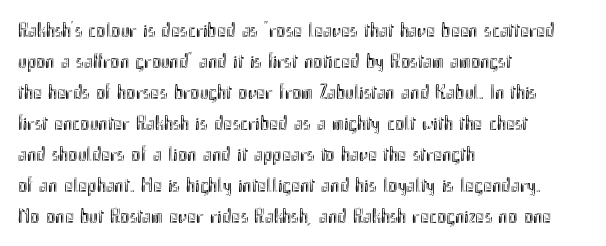
{"italic": "no", "underline": "no", "align": "left", "line_spacing": "normal", "line_spacing_ratio": 1.48, "letter_spacing": "normal", "letter_spacing_em": 0.0, "glyph_px": 21}
